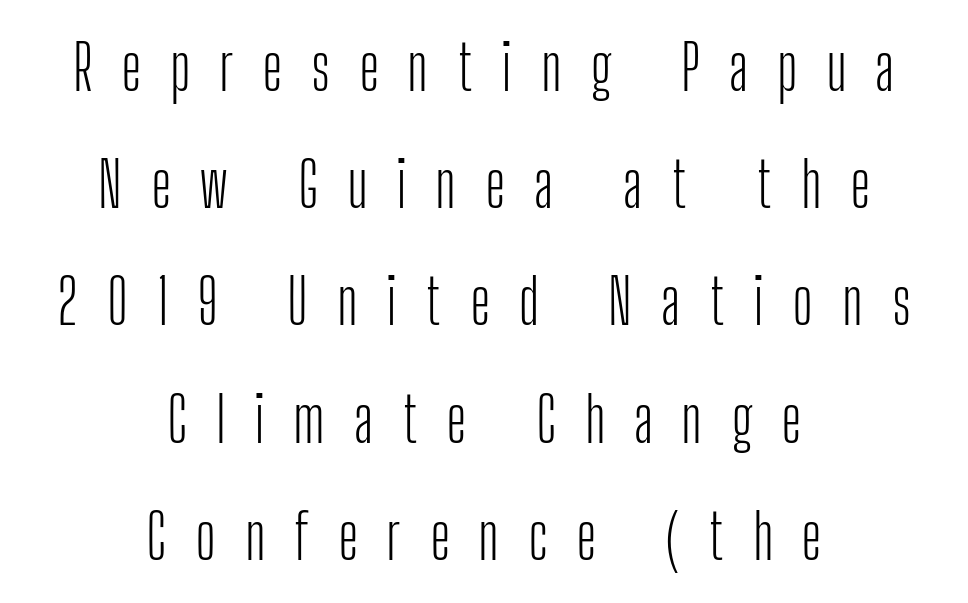
{"serif": "no", "italic": "no", "bold": "no", "weight": "light", "width": "condensed", "stroke_contrast": "low", "x_height": "medium", "monospaced": "no", "underline": "no", "align": "center", "line_spacing_ratio": 1.89, "letter_spacing": "wide", "letter_spacing_em": 0.46, "glyph_px": 62}
